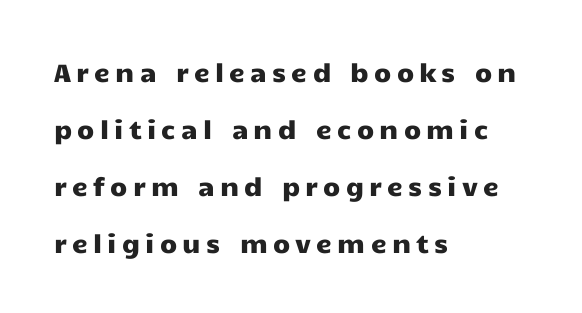
{"italic": "no", "underline": "no", "align": "left", "line_spacing": "loose", "line_spacing_ratio": 2.28, "letter_spacing": "wide", "letter_spacing_em": 0.21, "glyph_px": 25}
